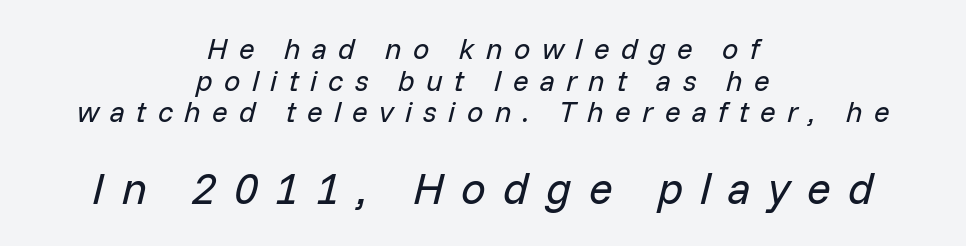
{"italic": "yes", "lean": "right", "slant_degrees": 14, "bold": "no", "weight": "regular", "width": "normal", "stroke_contrast": "low", "x_height": "medium", "monospaced": "no", "underline": "no", "align": "center", "line_spacing": "tight", "line_spacing_ratio": 1.09, "letter_spacing": "wide", "letter_spacing_em": 0.39, "larger_block": "second", "size_ratio": 1.52, "glyph_px": 44}
